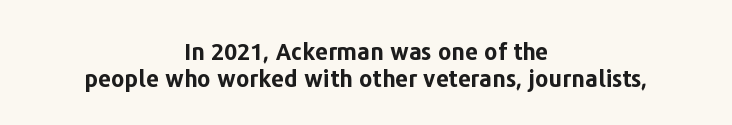
{"italic": "no", "bold": "yes", "underline": "no", "align": "center", "line_spacing_ratio": 1.16, "letter_spacing": "normal", "letter_spacing_em": 0.0, "glyph_px": 23}
